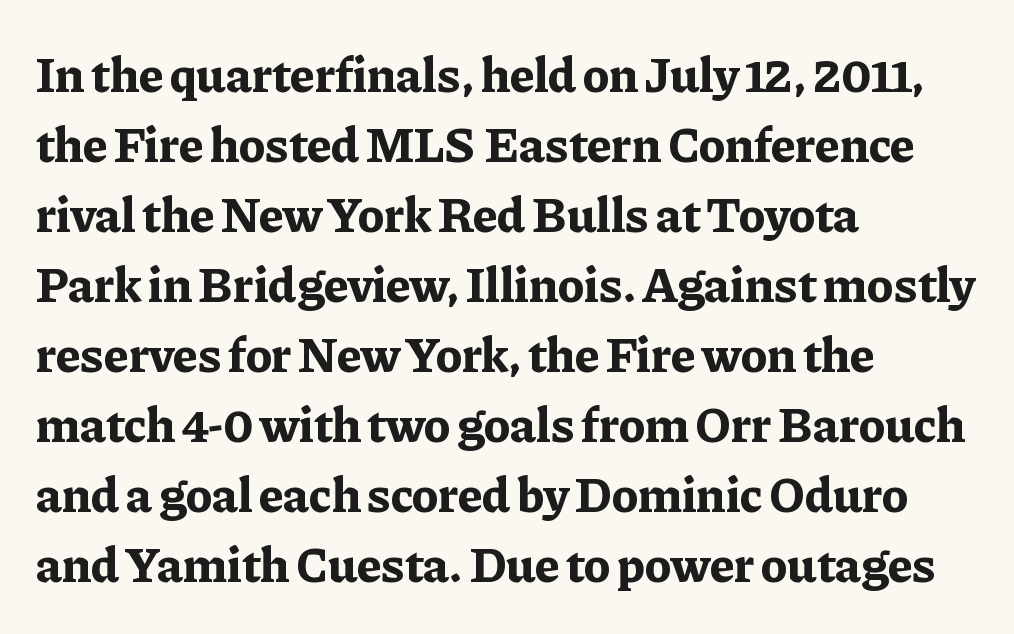
The image shows 50 px bold serif type, upright; set left-aligned, normal line spacing (1.4x), normal letter spacing, not underlined; low stroke contrast and a medium x-height.
